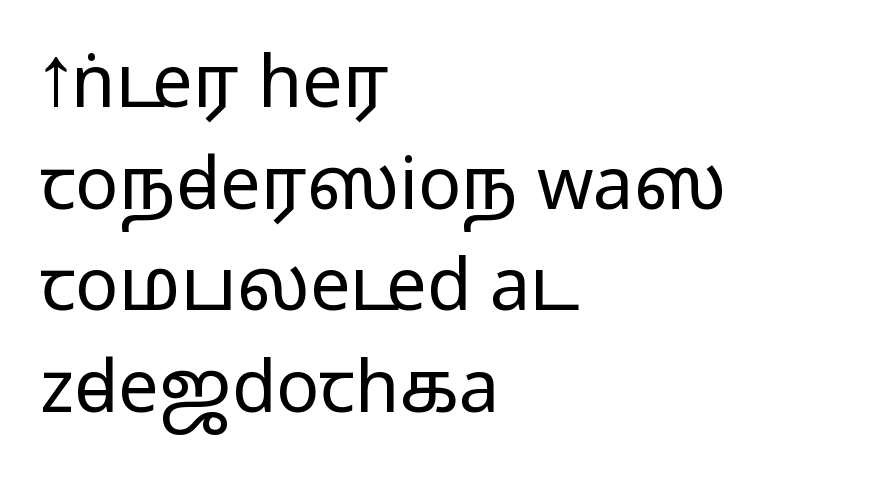
Grotesque or geometric, the face here clearly has no serifs. Where is the straight margin? On the left. Think of a printed novel: that variable character pitch is what you see here. Is the letter spacing exaggerated? No — it looks like the ordinary default. Honestly, the row spacing looks completely unremarkable. The font sits on the lighter half of the weight spectrum, regular included.
